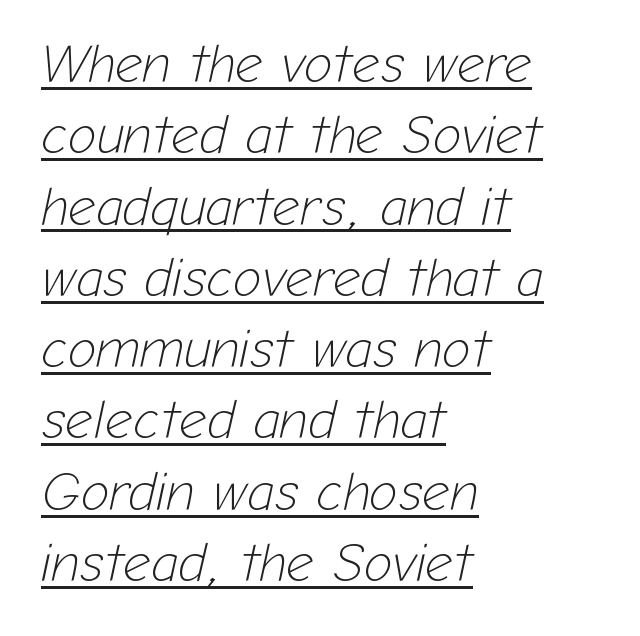
Q: Is the text bold? A: No.
Q: Is the text italic (slanted)? A: Yes, it leans right by about 12 degrees.
Q: Is the text underlined? A: Yes.
Q: How is the paragraph aligned? A: Left-aligned.
Q: Is the spacing between letters normal or unusually wide? A: Normal.
Q: Is the spacing between lines tight, normal or loose? A: Normal.
Q: Width (condensed, normal, or wide)? A: Normal.
Q: Stroke contrast? A: Low.
Q: x-height? A: Medium.
Q: Monospaced? A: No.
